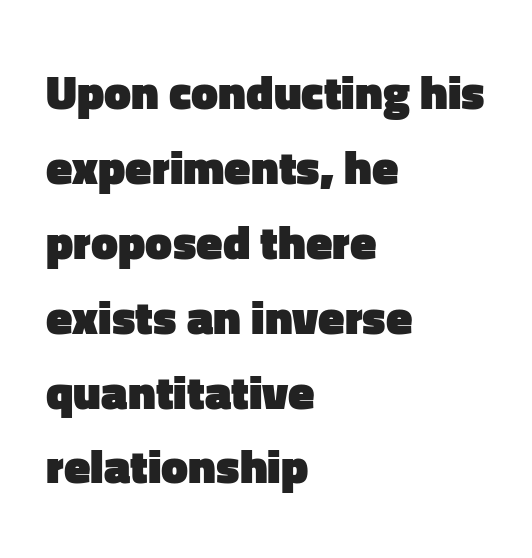
Students, note that the glyphs here touch the page at normal intervals. The baseline area is clear. Posture: straight, roman, zero tilt. Character widths vary here, with narrow letters taking less room than wide ones.
